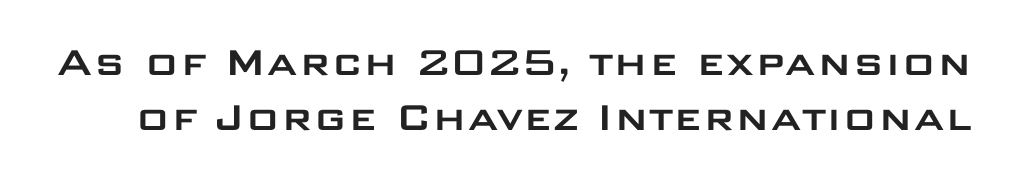
Q: Is the text italic (slanted)? A: No, it is upright.
Q: Is the typeface a serif or a sans-serif typeface? A: Sans-serif.
Q: Is the text underlined? A: No.
Q: Is the spacing between letters normal or unusually wide? A: Normal.
Q: Width (condensed, normal, or wide)? A: Wide.
Q: Stroke contrast? A: Low.
Q: x-height? A: Large.
Q: Monospaced? A: No.
